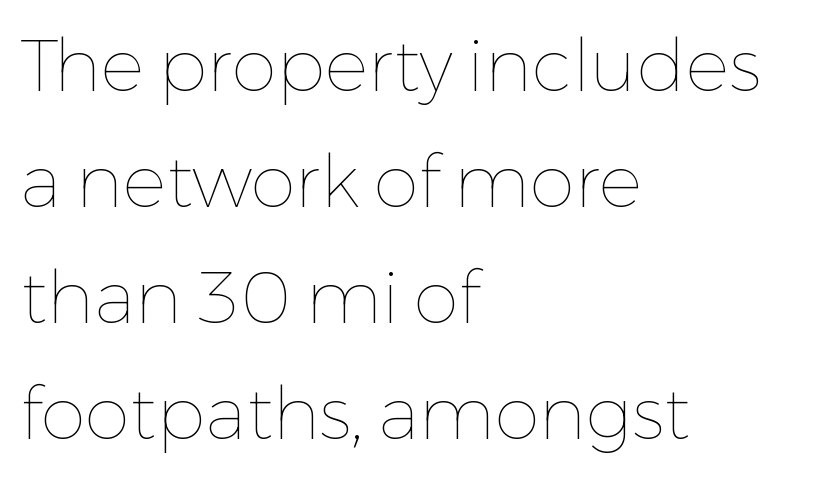
The image shows 73 px thin type, upright; set left-aligned, normal line spacing (1.59x), normal letter spacing, not underlined; low stroke contrast and a medium x-height.
